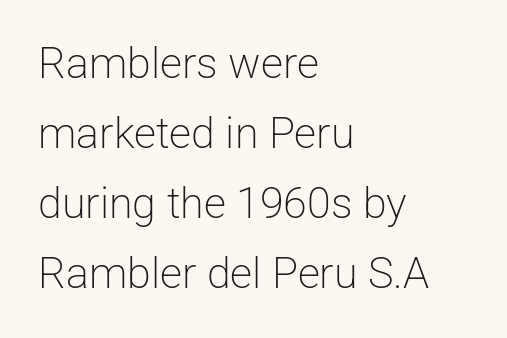
Honestly, there is no underline to notice here at all. A roman cut, with each character standing at attention. Standard letterfit; no display-style spreading of the glyphs. Summary of vertical rhythm: regular, with standard interline spacing.
